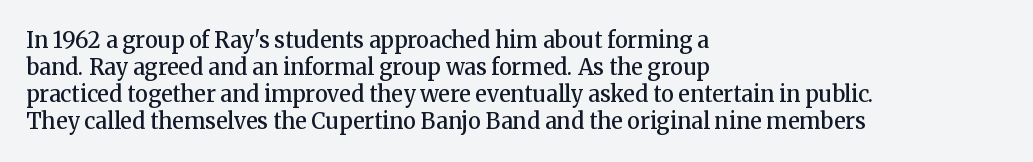
The image shows 22 px text type, upright; set left-aligned, line spacing 1.23x, normal letter spacing, not underlined.
